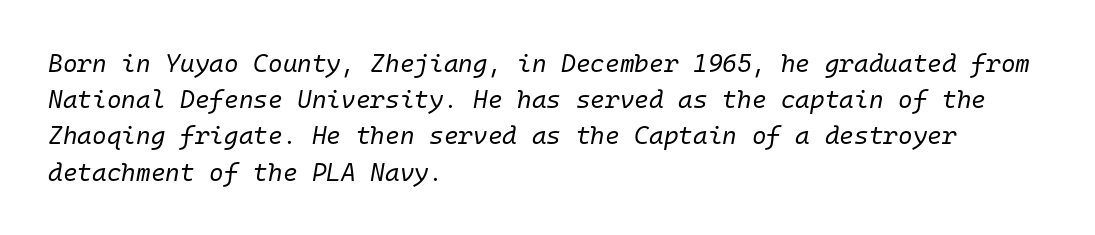
Q: Is the text bold? A: No.
Q: Is the text italic (slanted)? A: Yes, it leans right by about 10 degrees.
Q: Is the text underlined? A: No.
Q: How is the paragraph aligned? A: Left-aligned.
Q: Is the spacing between letters normal or unusually wide? A: Normal.
Q: Is the spacing between lines tight, normal or loose? A: Normal.
